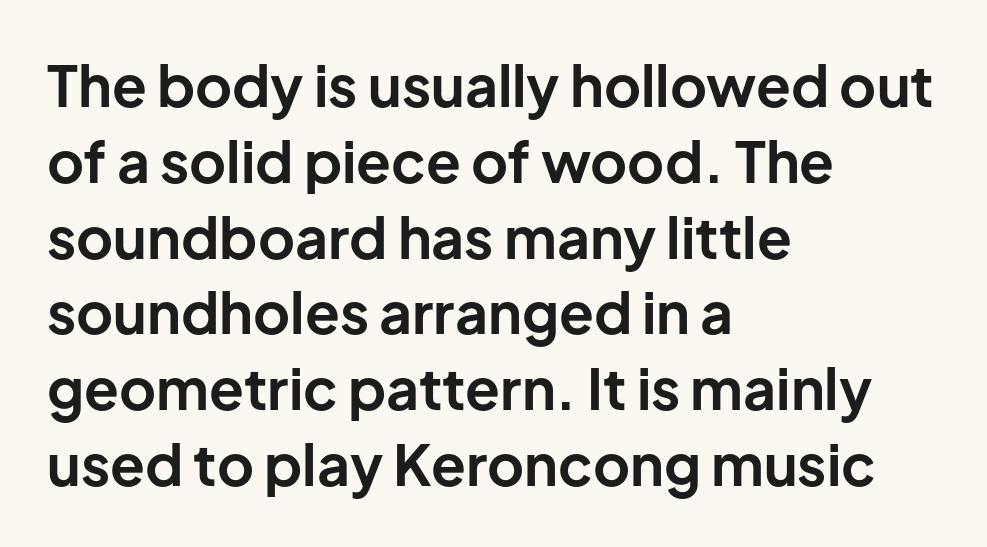
It's the straight-up-and-down kind of type. Nobody drew a line under any word here. In terms of weight, the rendering is a true, heavy bold. Alignment: flush left. Observe the absence of serifs on each vertical stroke in this sample. Is there much room between lines? A standard amount, neither cramped nor airy.
